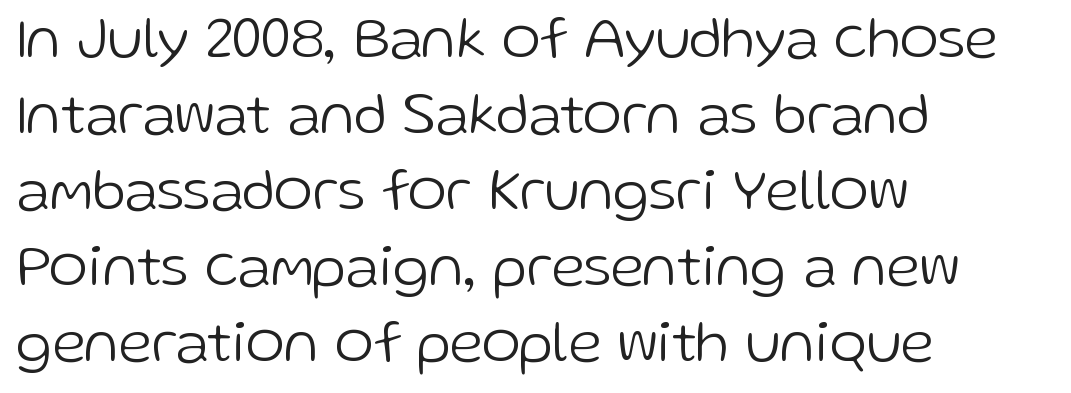
The image shows 59 px light sans-serif type, upright; set left-aligned, normal line spacing (1.29x), normal letter spacing, not underlined; low stroke contrast and a medium x-height.
